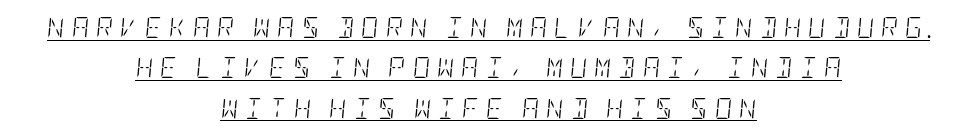
A typesetter would call this heavily tracked-out type. Where is the straight margin? There isn't one; the lines are centered. Loosely led — the rows are spread out. Underline: present. On a weight scale, this lands at 450 or below. The whole block is typeset with a tilt.
